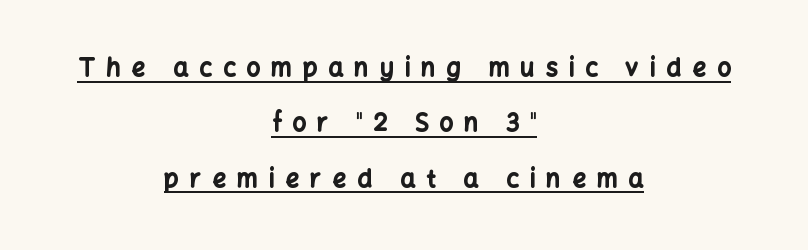
The image shows 24 px bold type, upright; set centered, loose line spacing (2.31x), unusually wide letter spacing (+0.46 em), underlined.
